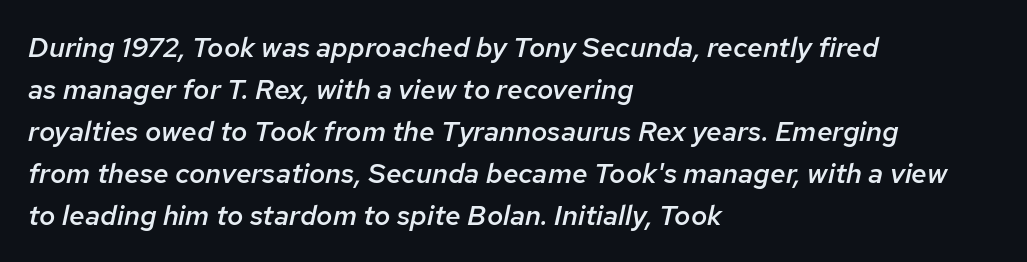
The image shows 28 px semibold type, italic (leaning right); set left-aligned, normal line spacing (1.5x), normal letter spacing, not underlined; low stroke contrast and a medium x-height.
